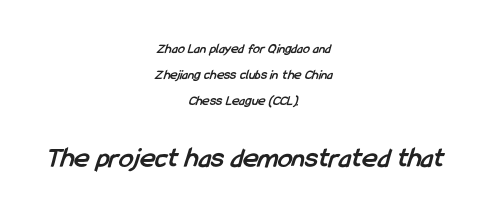
Stroke terminals: plain, sans-serif. The passage is arranged like a title page — every line centered. No extra tracking has been applied to these lines. Caption: bold face, heavy strokes. No word sits above an underline. The block sitting lower on the canvas is the one with enlarged characters.
